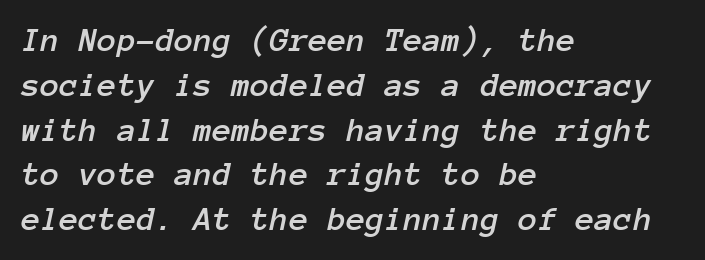
Q: Is the text italic (slanted)? A: Yes, it leans right by about 12 degrees.
Q: Is the text underlined? A: No.
Q: How is the paragraph aligned? A: Left-aligned.
Q: Is the spacing between letters normal or unusually wide? A: Normal.
Q: Is the spacing between lines tight, normal or loose? A: Normal.
Q: Width (condensed, normal, or wide)? A: Normal.
Q: Stroke contrast? A: Low.
Q: x-height? A: Medium.
Q: Monospaced? A: Yes.
